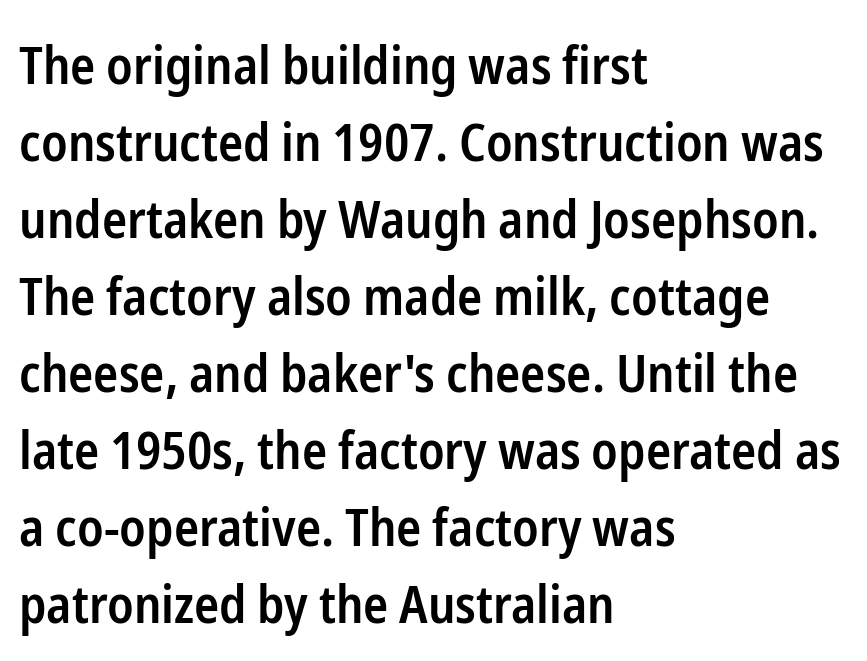
Q: Is the text bold? A: Semi-bold.
Q: Is the text italic (slanted)? A: No, it is upright.
Q: Is the typeface a serif or a sans-serif typeface? A: Sans-serif.
Q: Is the text underlined? A: No.
Q: How is the paragraph aligned? A: Left-aligned.
Q: Is the spacing between letters normal or unusually wide? A: Normal.
Q: Is the spacing between lines tight, normal or loose? A: Normal.
Q: Width (condensed, normal, or wide)? A: Condensed.
Q: Stroke contrast? A: Low.
Q: x-height? A: Medium.
Q: Monospaced? A: No.
